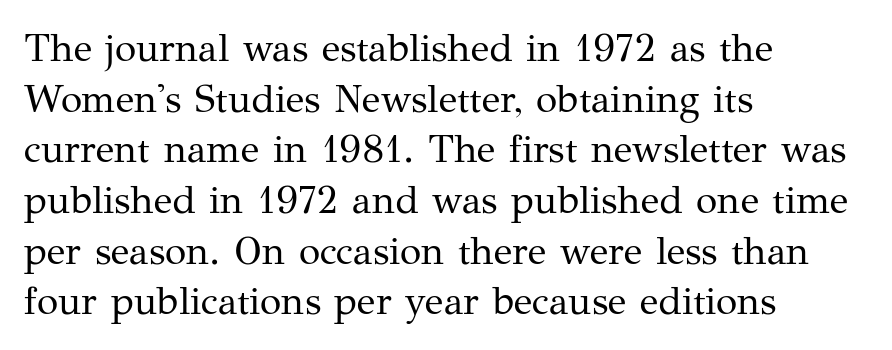
Q: Is the text bold? A: No.
Q: Is the text italic (slanted)? A: No, it is upright.
Q: Is the typeface a serif or a sans-serif typeface? A: Serif.
Q: Is the text underlined? A: No.
Q: How is the paragraph aligned? A: Left-aligned.
Q: Is the spacing between letters normal or unusually wide? A: Normal.
Q: Is the spacing between lines tight, normal or loose? A: Normal.
Q: Width (condensed, normal, or wide)? A: Normal.
Q: Stroke contrast? A: Medium.
Q: x-height? A: Medium.
Q: Monospaced? A: No.
